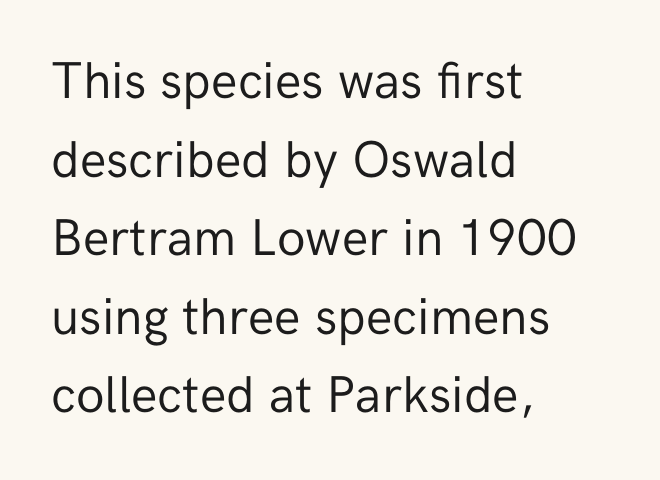
The image shows 52 px regular-weight sans-serif type, upright; set left-aligned, normal line spacing (1.51x), normal letter spacing, not underlined; low stroke contrast and a medium x-height.
